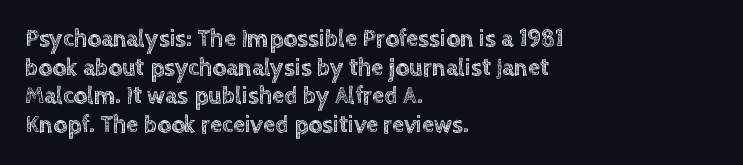
Q: Is the text italic (slanted)? A: No, it is upright.
Q: Is the text underlined? A: No.
Q: How is the paragraph aligned? A: Left-aligned.
Q: Is the spacing between letters normal or unusually wide? A: Normal.
